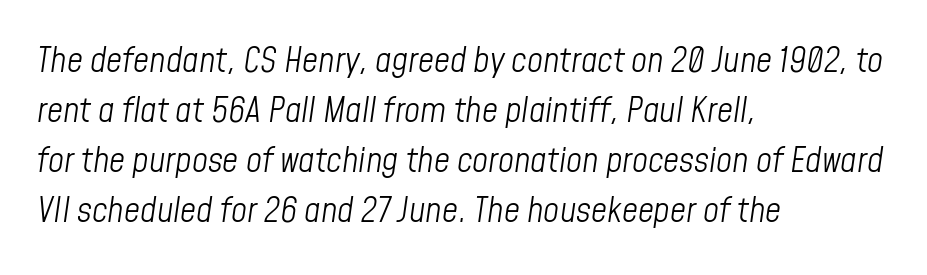
The image shows 35 px light, condensed type, italic (leaning right); set left-aligned, normal line spacing (1.43x), normal letter spacing, not underlined; low stroke contrast and a medium x-height.
